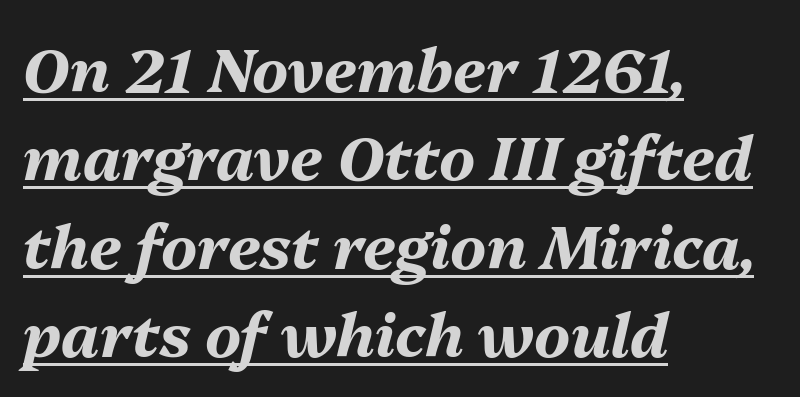
{"italic": "yes", "lean": "right", "slant_degrees": 13, "bold": "yes", "weight": "bold", "width": "normal", "stroke_contrast": "medium", "x_height": "medium", "monospaced": "no", "underline": "yes", "align": "left", "line_spacing": "normal", "line_spacing_ratio": 1.45, "letter_spacing": "normal", "letter_spacing_em": 0.0, "glyph_px": 61}
